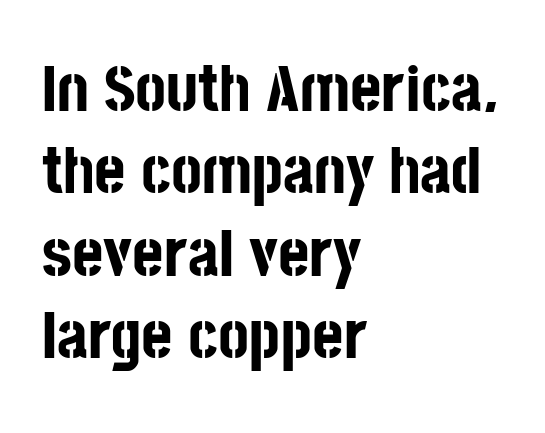
The image shows 67 px bold, condensed sans-serif type, upright; set left-aligned, line spacing 1.23x, normal letter spacing, not underlined; low stroke contrast and a large x-height.
